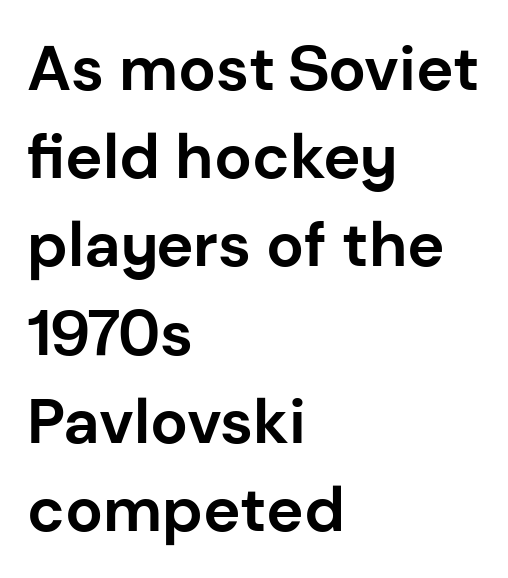
Ordinary non-slanted type is in use. Successive baselines arrive at the customary interval. This sample uses plain, unmodified letter spacing. Weight check: bold — yes, fully. This sample has the flowing, uneven cadence of proportional lettering.
